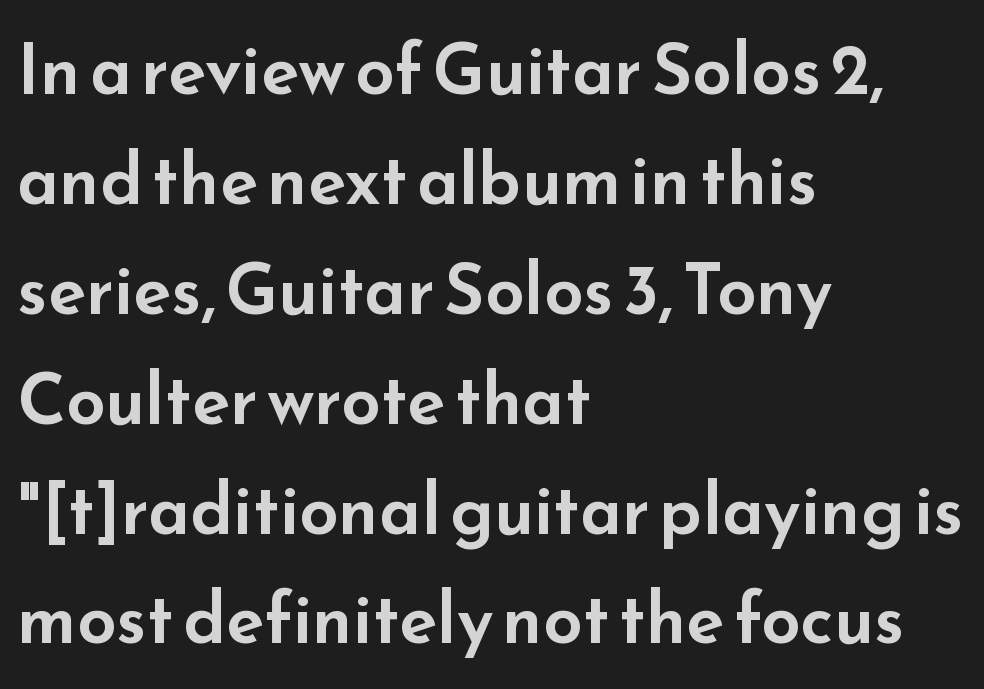
The image shows 70 px wide sans-serif type, upright; set left-aligned, normal line spacing (1.57x), normal letter spacing, not underlined; low stroke contrast and a small x-height.
